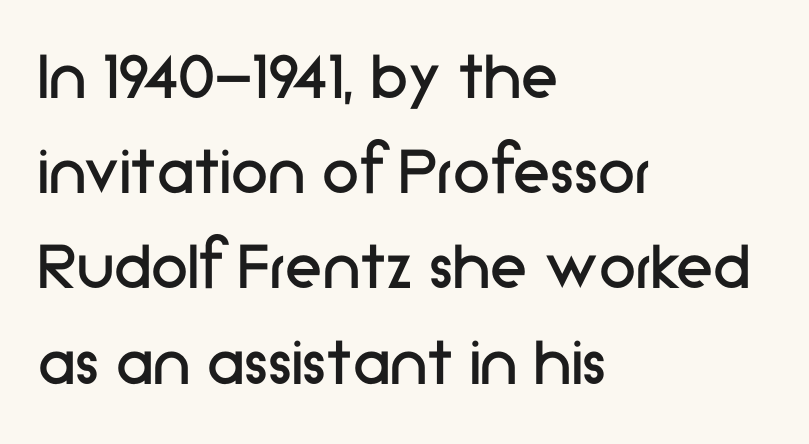
{"serif": "no", "italic": "no", "bold": "no", "weight": "regular", "width": "normal", "stroke_contrast": "low", "x_height": "medium", "monospaced": "no", "underline": "no", "align": "left", "line_spacing": "normal", "line_spacing_ratio": 1.27, "letter_spacing": "normal", "letter_spacing_em": 0.0, "glyph_px": 75}
